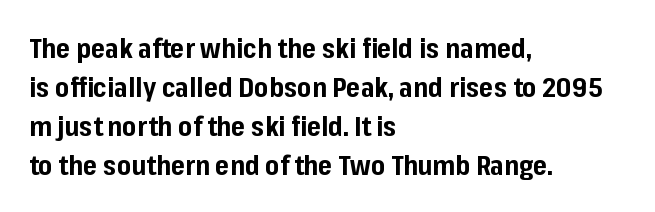
Line starts are locked; line ends wander. On the weight axis this lands at bold, roughly 700. Italic: no, the glyphs are upright roman. Glance below the letters and you will spot only blank space.
